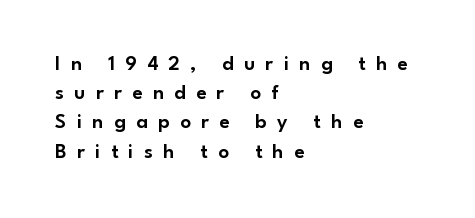
The typesetter chose a ragged-right arrangement here. Nope, not italic — everything's standing straight. Short note: letters widely spaced. Descender tails drop into unmarked territory. This sample keeps an unexceptional amount of space between lines.
